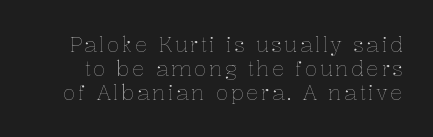
Has an underline been added? It has not. What's the leading like? Squeezed, with rows nearly overlapping. Upright lettering throughout. This reads as an unemphasized weight, regular at the heaviest.
